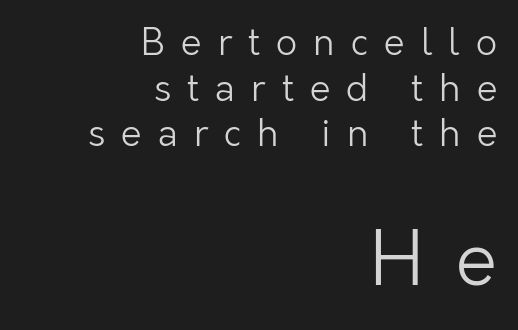
The image shows 74 px light sans-serif type, upright; set right-aligned, line spacing 1.23x, unusually wide letter spacing (+0.44 em), not underlined; the second (bottom) block is 2.0x larger; low stroke contrast and a medium x-height.
